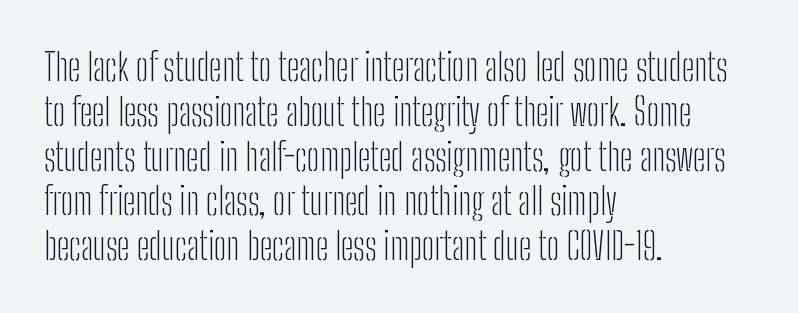
Q: Is the text bold? A: No.
Q: Is the text italic (slanted)? A: No, it is upright.
Q: Is the typeface a serif or a sans-serif typeface? A: Sans-serif.
Q: Is the text underlined? A: No.
Q: How is the paragraph aligned? A: Left-aligned.
Q: Is the spacing between letters normal or unusually wide? A: Normal.
Q: Width (condensed, normal, or wide)? A: Condensed.
Q: Stroke contrast? A: Low.
Q: x-height? A: Medium.
Q: Monospaced? A: No.
